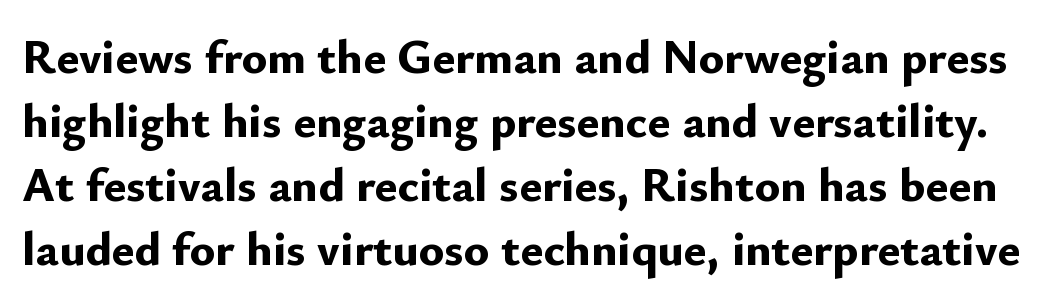
The image shows 48 px bold sans-serif type, upright; set normal line spacing (1.33x), normal letter spacing, not underlined; low stroke contrast and a small x-height.
